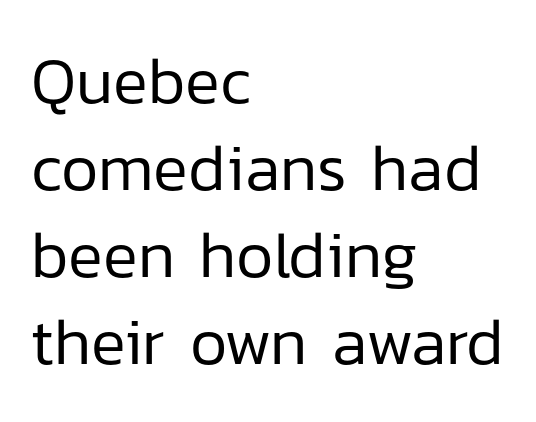
Q: Is the text bold? A: No.
Q: Is the text italic (slanted)? A: No, it is upright.
Q: Is the typeface a serif or a sans-serif typeface? A: Sans-serif.
Q: Is the text underlined? A: No.
Q: How is the paragraph aligned? A: Left-aligned.
Q: Is the spacing between letters normal or unusually wide? A: Normal.
Q: Is the spacing between lines tight, normal or loose? A: Normal.
Q: Width (condensed, normal, or wide)? A: Normal.
Q: Stroke contrast? A: Low.
Q: x-height? A: Medium.
Q: Monospaced? A: No.
